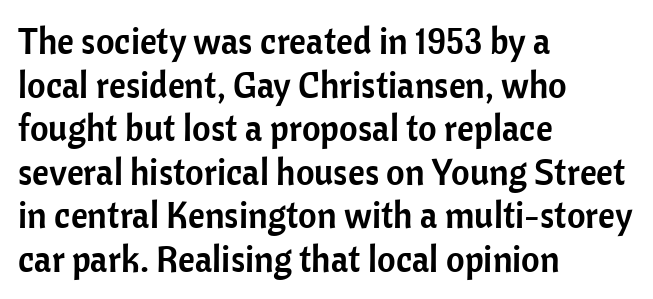
{"serif": "no", "italic": "no", "width": "normal", "stroke_contrast": "low", "x_height": "medium", "monospaced": "no", "underline": "no", "align": "left", "line_spacing_ratio": 1.21, "letter_spacing": "normal", "letter_spacing_em": 0.0, "glyph_px": 36}
